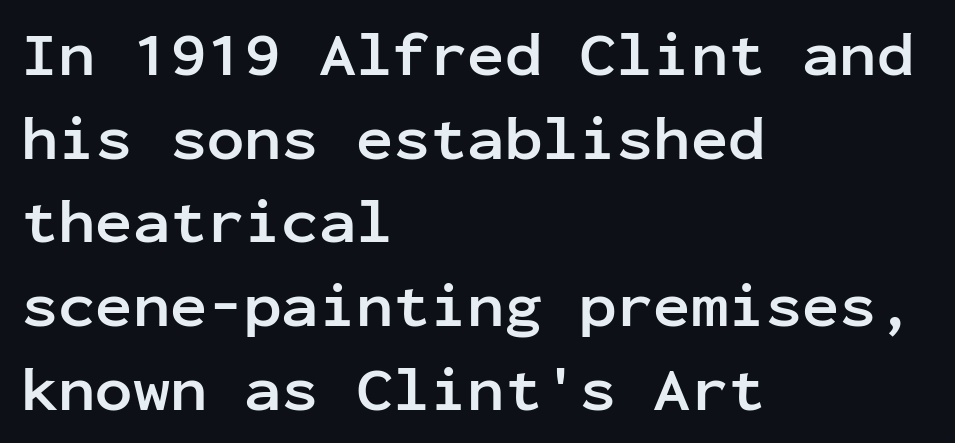
The image shows 62 px semibold sans-serif type, upright, monospaced; set left-aligned, normal line spacing (1.35x), normal letter spacing, not underlined; low stroke contrast and a medium x-height.
